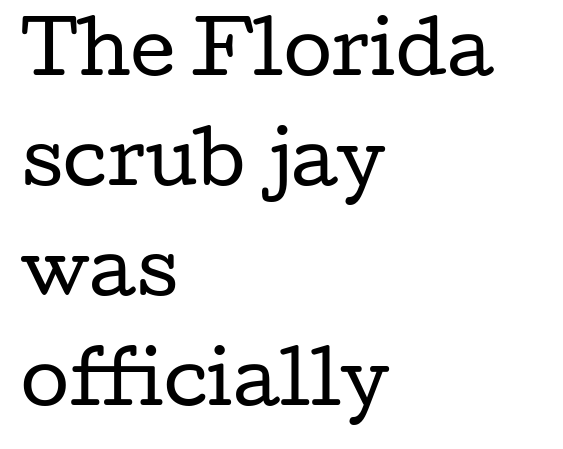
{"serif": "yes", "italic": "no", "bold": "no", "weight": "regular", "width": "wide", "stroke_contrast": "low", "x_height": "medium", "monospaced": "no", "underline": "no", "align": "left", "line_spacing": "normal", "line_spacing_ratio": 1.57, "letter_spacing": "normal", "letter_spacing_em": 0.0, "glyph_px": 70}
